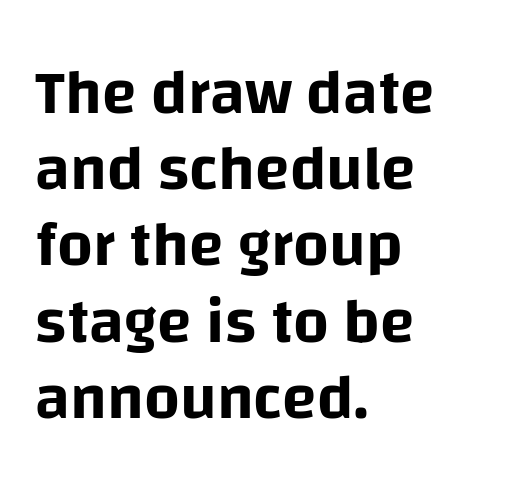
Q: Is the text italic (slanted)? A: No, it is upright.
Q: Is the typeface a serif or a sans-serif typeface? A: Sans-serif.
Q: Is the text underlined? A: No.
Q: How is the paragraph aligned? A: Left-aligned.
Q: Is the spacing between letters normal or unusually wide? A: Normal.
Q: Width (condensed, normal, or wide)? A: Normal.
Q: Stroke contrast? A: Low.
Q: x-height? A: Large.
Q: Monospaced? A: No.
